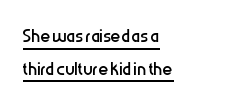
The image shows 24 px text type, upright; set left-aligned, normal line spacing (1.36x), normal letter spacing, underlined.
